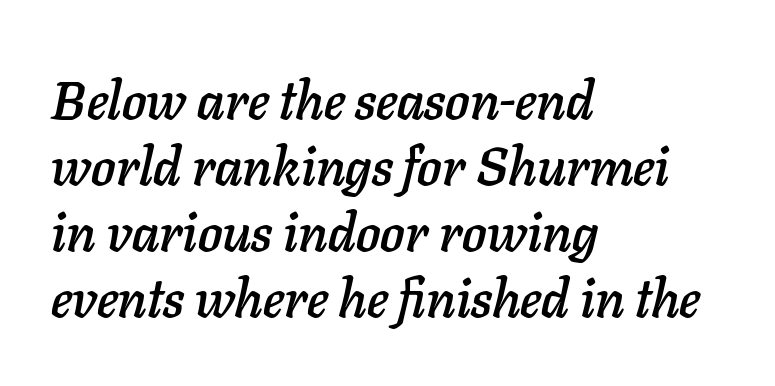
Q: Is the text italic (slanted)? A: Yes, it leans right by about 11 degrees.
Q: Is the text underlined? A: No.
Q: How is the paragraph aligned? A: Left-aligned.
Q: Is the spacing between letters normal or unusually wide? A: Normal.
Q: Width (condensed, normal, or wide)? A: Normal.
Q: Stroke contrast? A: Low.
Q: x-height? A: Medium.
Q: Monospaced? A: No.
